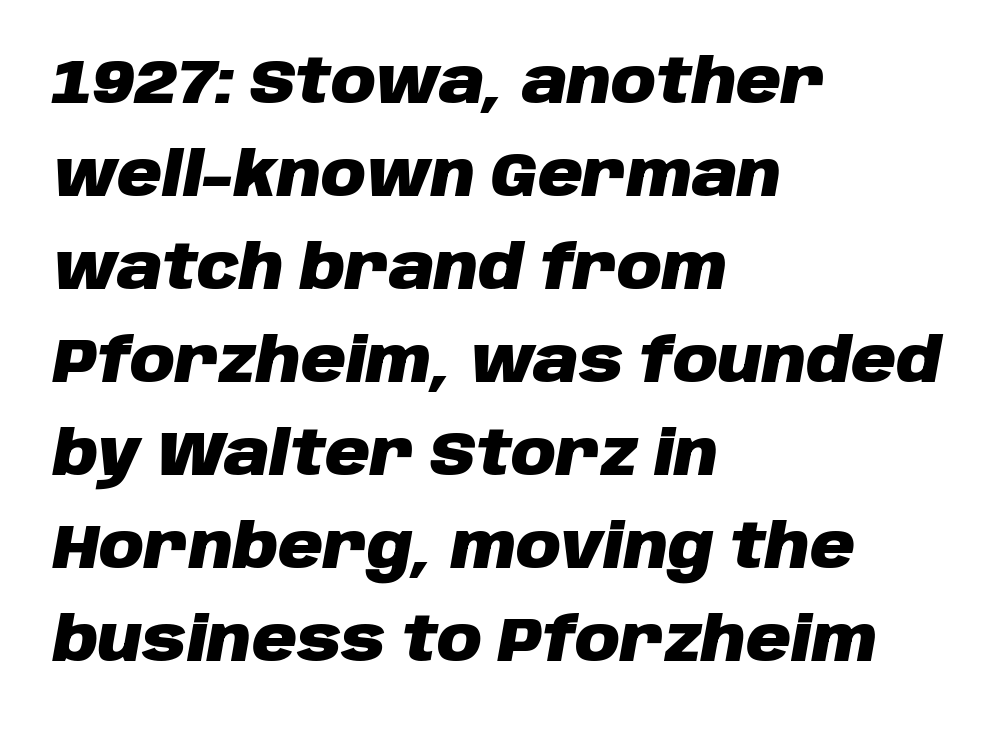
This is oblique type, the kind used for emphasis or titles. Beneath every word, the page is bare. Students, note that the glyphs here touch the page at normal intervals. One glance says typical: line gaps are just what's usual. In CSS terms this would be text-align: left. On the weight axis this lands at bold, roughly 700.
